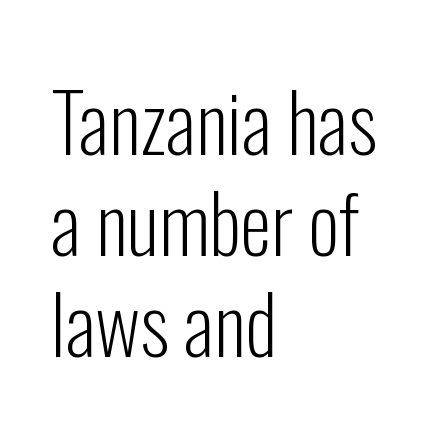
Q: Is the text bold? A: No.
Q: Is the text italic (slanted)? A: No, it is upright.
Q: Is the typeface a serif or a sans-serif typeface? A: Sans-serif.
Q: Is the text underlined? A: No.
Q: How is the paragraph aligned? A: Left-aligned.
Q: Is the spacing between letters normal or unusually wide? A: Normal.
Q: Is the spacing between lines tight, normal or loose? A: Normal.
Q: Width (condensed, normal, or wide)? A: Condensed.
Q: Stroke contrast? A: Low.
Q: x-height? A: Medium.
Q: Monospaced? A: No.
